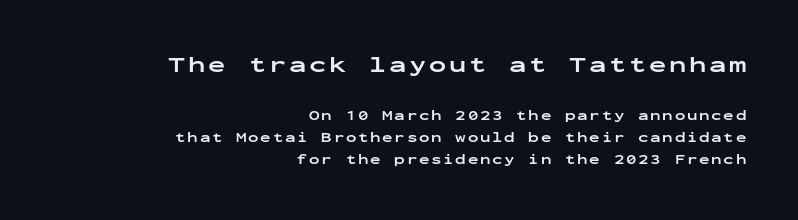
{"italic": "no", "bold": "yes", "underline": "no", "align": "right", "line_spacing": "normal", "line_spacing_ratio": 1.59, "larger_block": "first", "size_ratio": 1.64, "glyph_px": 23}
